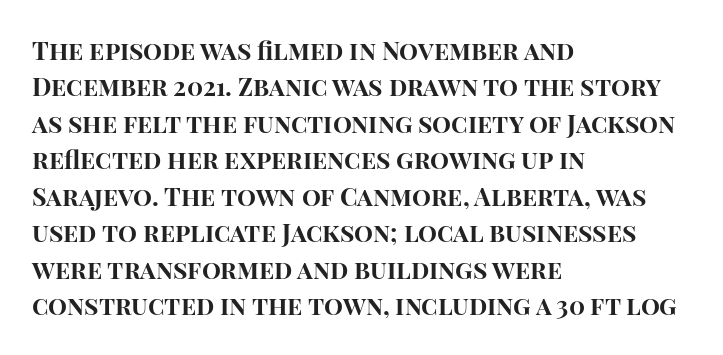
The image shows 25 px bold type, upright; set left-aligned, normal line spacing (1.46x), normal letter spacing, not underlined.
